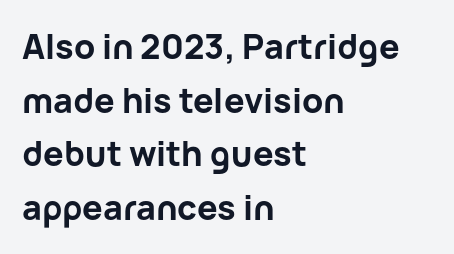
Q: Is the text bold? A: Yes.
Q: Is the text italic (slanted)? A: No, it is upright.
Q: Is the typeface a serif or a sans-serif typeface? A: Sans-serif.
Q: Is the text underlined? A: No.
Q: How is the paragraph aligned? A: Left-aligned.
Q: Is the spacing between letters normal or unusually wide? A: Normal.
Q: Is the spacing between lines tight, normal or loose? A: Normal.
Q: Width (condensed, normal, or wide)? A: Normal.
Q: Stroke contrast? A: Low.
Q: x-height? A: Medium.
Q: Monospaced? A: No.
